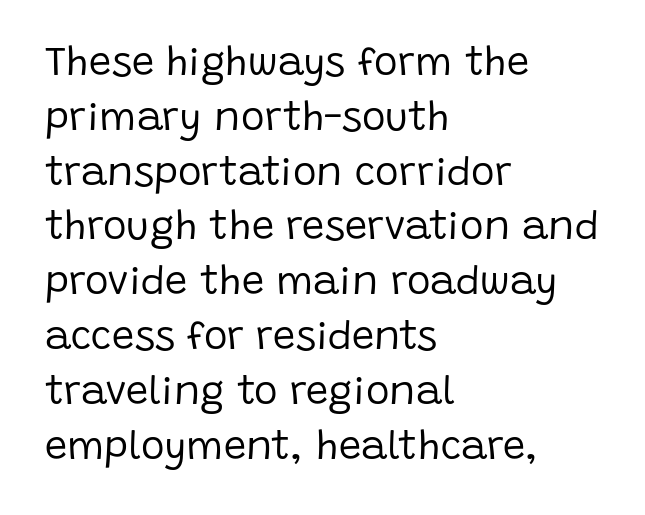
{"serif": "no", "italic": "no", "bold": "no", "weight": "regular", "width": "normal", "stroke_contrast": "low", "x_height": "large", "monospaced": "no", "underline": "no", "align": "left", "line_spacing": "normal", "line_spacing_ratio": 1.37, "letter_spacing": "normal", "letter_spacing_em": 0.0, "glyph_px": 40}
